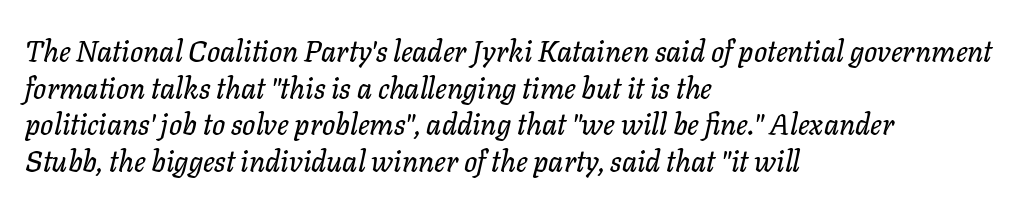
{"italic": "yes", "lean": "right", "slant_degrees": 11, "width": "normal", "stroke_contrast": "low", "x_height": "medium", "monospaced": "no", "underline": "no", "align": "left", "line_spacing": "normal", "line_spacing_ratio": 1.26, "letter_spacing": "normal", "letter_spacing_em": 0.0, "glyph_px": 29}
